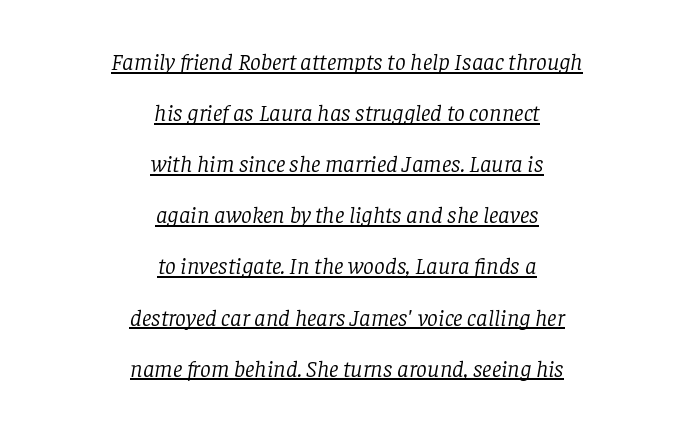
The image shows 24 px text type, italic (leaning right); set centered, loose line spacing (2.13x), normal letter spacing, underlined.
